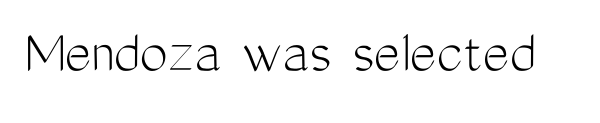
Glance below the letters and you will spot only blank space. Is the type heavy? It reads as light-to-regular instead. To sum up the face: it is a sans, with no serifs. Here the designer chose a conventional face with non-uniform glyph widths. It's the straight-up-and-down kind of type.
